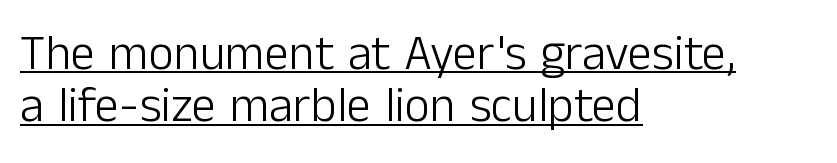
Q: Is the text bold? A: No.
Q: Is the text italic (slanted)? A: No, it is upright.
Q: Is the typeface a serif or a sans-serif typeface? A: Sans-serif.
Q: Is the text underlined? A: Yes.
Q: How is the paragraph aligned? A: Left-aligned.
Q: Is the spacing between letters normal or unusually wide? A: Normal.
Q: Is the spacing between lines tight, normal or loose? A: Tight.
Q: Width (condensed, normal, or wide)? A: Normal.
Q: Stroke contrast? A: Low.
Q: x-height? A: Medium.
Q: Monospaced? A: No.
